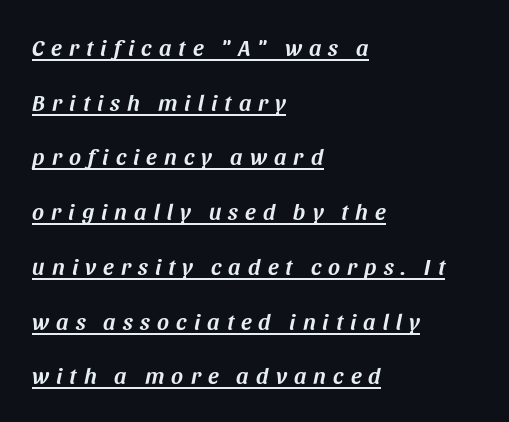
The rendering uses a large line-height, opening up the rows. This sample uses an oblique cut, with every glyph tilted off the vertical. A classic flush-left, rag-right setting is used for this passage. Caption: lettering with a line underneath.
